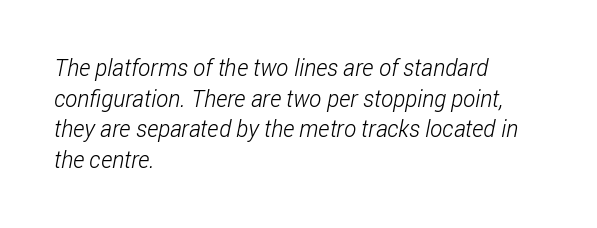
{"bold": "no", "underline": "no", "align": "left", "line_spacing": "normal", "line_spacing_ratio": 1.33, "letter_spacing": "normal", "letter_spacing_em": 0.0, "glyph_px": 23}
